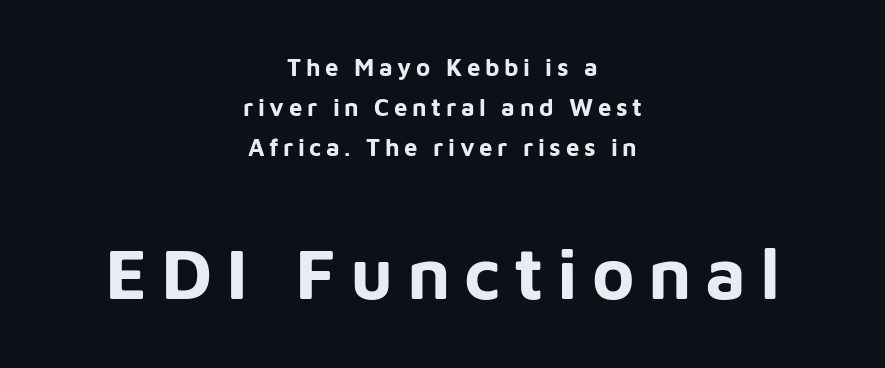
The image shows 72 px bold sans-serif type, upright; set centered, normal line spacing (1.66x), not underlined; the second (bottom) block is 3.0x larger; low stroke contrast and a medium x-height.
